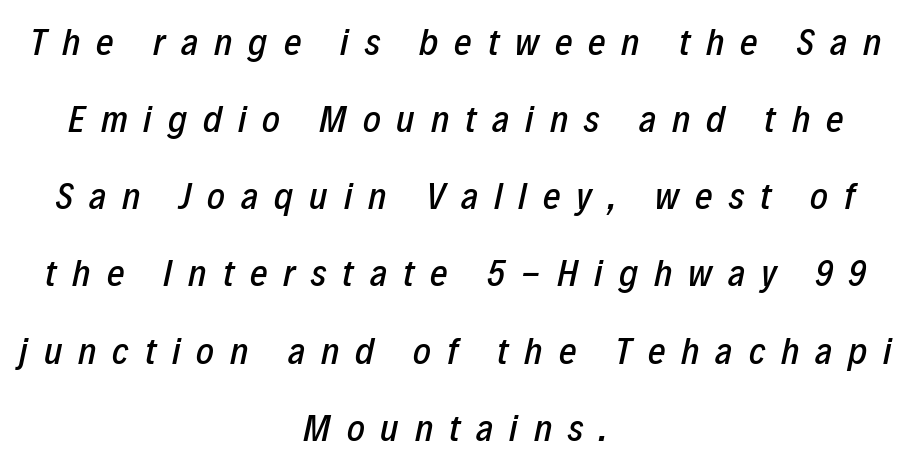
{"italic": "yes", "lean": "right", "slant_degrees": 12, "width": "condensed", "stroke_contrast": "low", "x_height": "medium", "monospaced": "no", "underline": "no", "align": "center", "line_spacing": "loose", "line_spacing_ratio": 2.03, "letter_spacing": "wide", "letter_spacing_em": 0.42, "glyph_px": 38}
